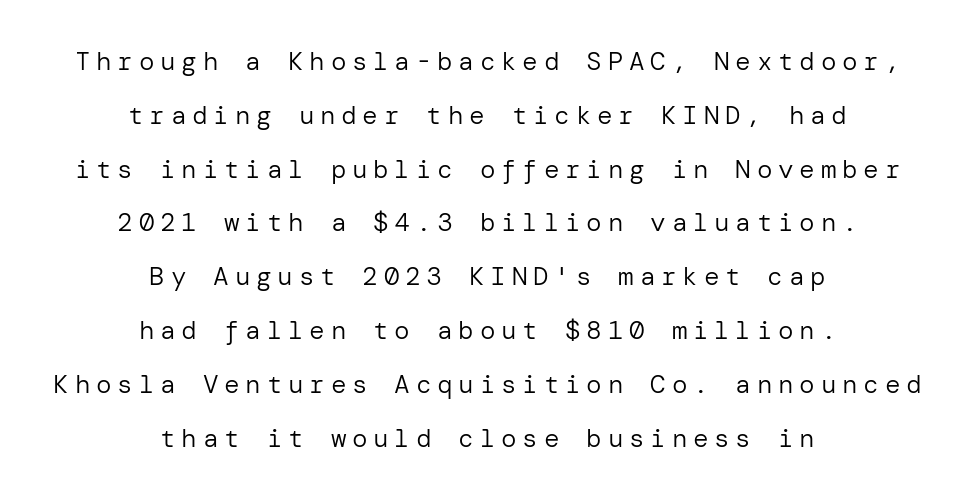
Q: Is the text bold? A: No.
Q: Is the text italic (slanted)? A: No, it is upright.
Q: Is the text underlined? A: No.
Q: How is the paragraph aligned? A: Centered.
Q: Is the spacing between letters normal or unusually wide? A: Unusually wide.
Q: Is the spacing between lines tight, normal or loose? A: Loose.
